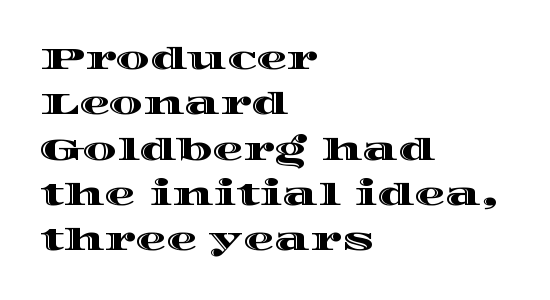
The face used here is proportionally spaced, like ordinary book or web type. Notice how the stems are strictly vertical — no italics here. Check under the words: just untouched page. If you measured baseline to baseline, you'd find a middling distance.
